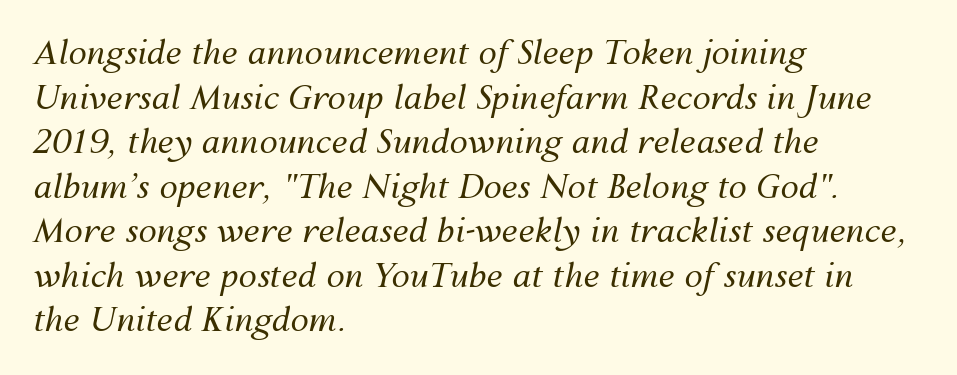
Q: Is the text bold? A: No.
Q: Is the text italic (slanted)? A: Yes, it leans right by about 12 degrees.
Q: Is the text underlined? A: No.
Q: How is the paragraph aligned? A: Left-aligned.
Q: Is the spacing between letters normal or unusually wide? A: Normal.
Q: Is the spacing between lines tight, normal or loose? A: Normal.
Q: Width (condensed, normal, or wide)? A: Normal.
Q: Stroke contrast? A: Medium.
Q: x-height? A: Medium.
Q: Monospaced? A: No.
